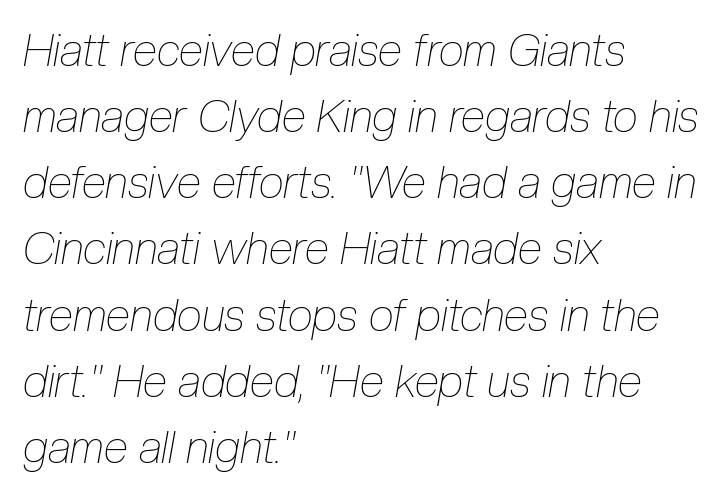
{"italic": "yes", "lean": "right", "slant_degrees": 10, "bold": "no", "weight": "thin", "width": "condensed", "stroke_contrast": "low", "x_height": "medium", "monospaced": "no", "underline": "no", "align": "left", "line_spacing": "normal", "line_spacing_ratio": 1.47, "letter_spacing": "normal", "letter_spacing_em": 0.0, "glyph_px": 45}
